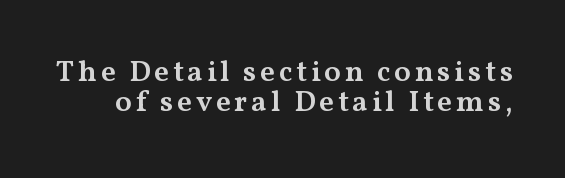
{"serif": "yes", "italic": "no", "bold": "semi", "weight": "semibold", "width": "wide", "stroke_contrast": "medium", "x_height": "medium", "monospaced": "no", "underline": "no", "line_spacing": "tight", "line_spacing_ratio": 1.01, "glyph_px": 30}
